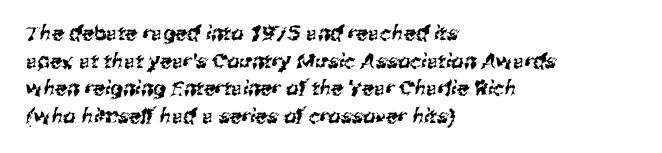
Q: Is the text underlined? A: No.
Q: How is the paragraph aligned? A: Left-aligned.
Q: Is the spacing between letters normal or unusually wide? A: Normal.
Q: Is the spacing between lines tight, normal or loose? A: Normal.
